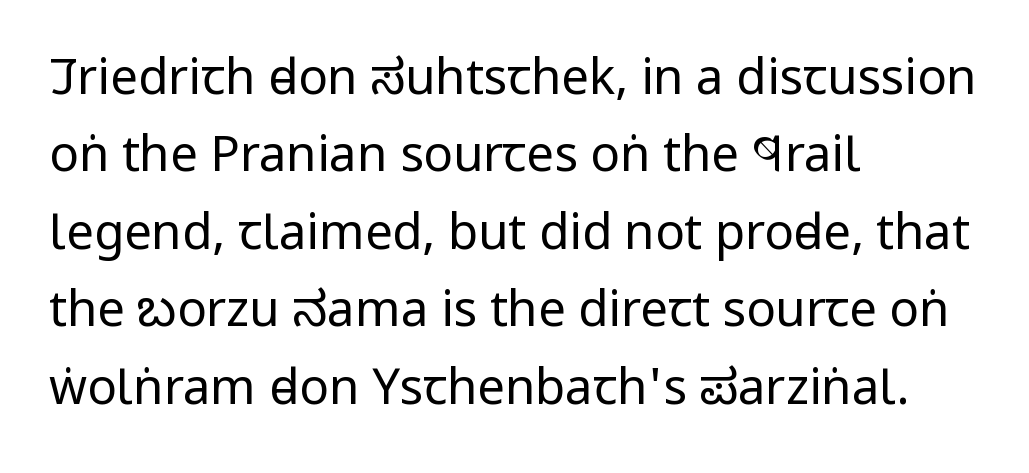
{"serif": "no", "italic": "no", "bold": "no", "weight": "regular", "width": "condensed", "stroke_contrast": "low", "x_height": "large", "monospaced": "no", "underline": "no", "align": "left", "line_spacing": "normal", "line_spacing_ratio": 1.58, "letter_spacing": "normal", "letter_spacing_em": 0.0, "glyph_px": 49}
